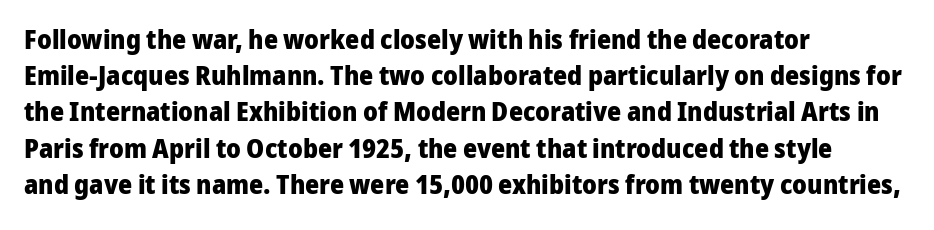
Q: Is the text bold? A: Yes.
Q: Is the text italic (slanted)? A: No, it is upright.
Q: Is the text underlined? A: No.
Q: How is the paragraph aligned? A: Left-aligned.
Q: Is the spacing between letters normal or unusually wide? A: Normal.
Q: Is the spacing between lines tight, normal or loose? A: Normal.
